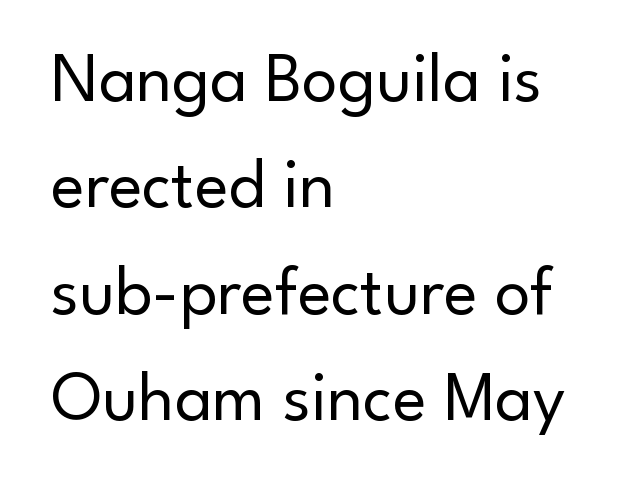
{"serif": "no", "italic": "no", "bold": "no", "weight": "regular", "width": "normal", "stroke_contrast": "low", "x_height": "small", "monospaced": "no", "underline": "no", "align": "left", "line_spacing": "normal", "line_spacing_ratio": 1.5, "letter_spacing": "normal", "letter_spacing_em": 0.0, "glyph_px": 71}
